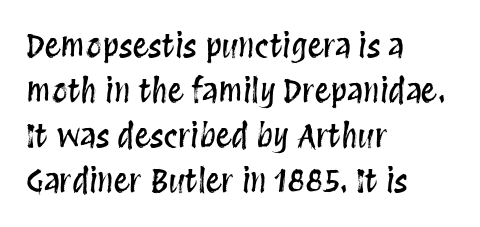
The image shows 32 px condensed type, upright; set left-aligned, normal line spacing (1.41x), normal letter spacing, not underlined; medium stroke contrast and a large x-height.
